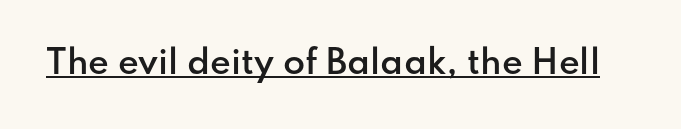
A roman cut, with each character standing at attention. The letters advance in unequal steps, a hallmark of proportional type. The rendering uses a semibold face; strokes are thickened but not to full bold. Here the glyphs are tracked normally, forming tight word shapes.
